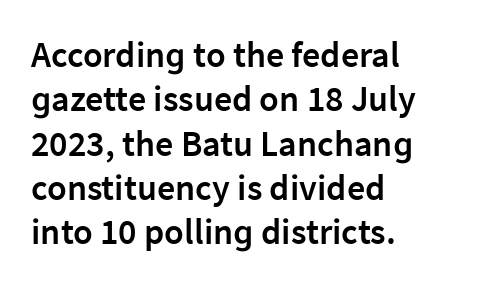
Q: Is the text bold? A: Semi-bold.
Q: Is the text italic (slanted)? A: No, it is upright.
Q: Is the typeface a serif or a sans-serif typeface? A: Sans-serif.
Q: Is the text underlined? A: No.
Q: How is the paragraph aligned? A: Left-aligned.
Q: Is the spacing between letters normal or unusually wide? A: Normal.
Q: Width (condensed, normal, or wide)? A: Normal.
Q: Stroke contrast? A: Low.
Q: x-height? A: Medium.
Q: Monospaced? A: No.
